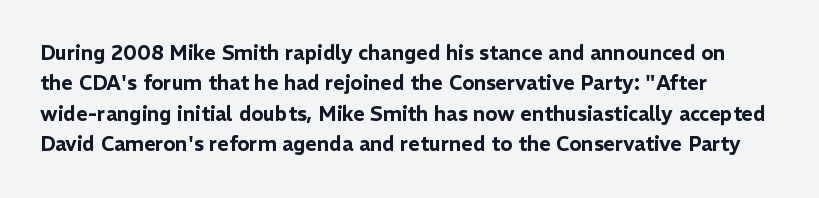
Q: Is the text italic (slanted)? A: No, it is upright.
Q: Is the text underlined? A: No.
Q: Is the spacing between letters normal or unusually wide? A: Normal.
Q: Is the spacing between lines tight, normal or loose? A: Normal.
